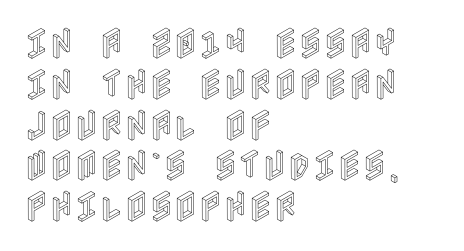
Q: Is the text italic (slanted)? A: No, it is upright.
Q: Is the text underlined? A: No.
Q: How is the paragraph aligned? A: Left-aligned.
Q: Is the spacing between letters normal or unusually wide? A: Normal.
Q: Width (condensed, normal, or wide)? A: Condensed.
Q: x-height? A: Large.
